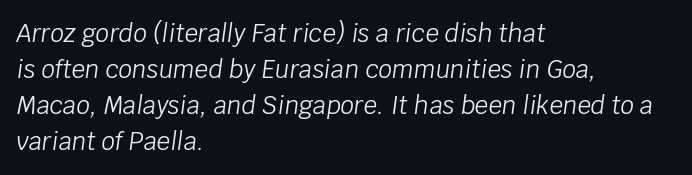
A typesetter would mark this as italic. Leading matches the norm, producing a regular column. Letters have the restrained weight of plain body copy at most. Words appear dense and cohesive because spacing is normal. The words here are not underlined.
